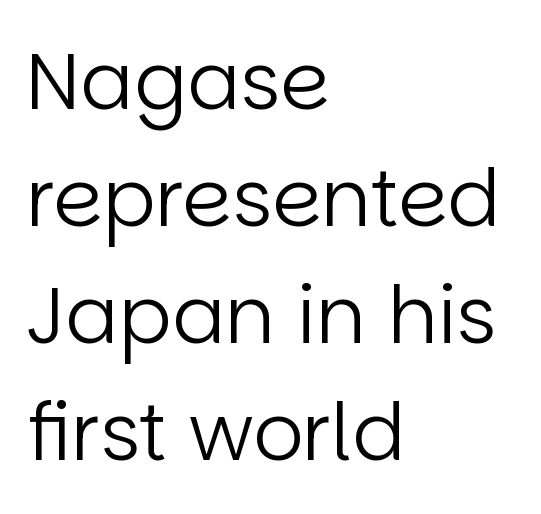
{"serif": "no", "italic": "no", "bold": "no", "weight": "regular", "width": "normal", "stroke_contrast": "low", "x_height": "large", "monospaced": "no", "underline": "no", "align": "left", "line_spacing": "normal", "line_spacing_ratio": 1.48, "letter_spacing": "normal", "letter_spacing_em": 0.0, "glyph_px": 79}
